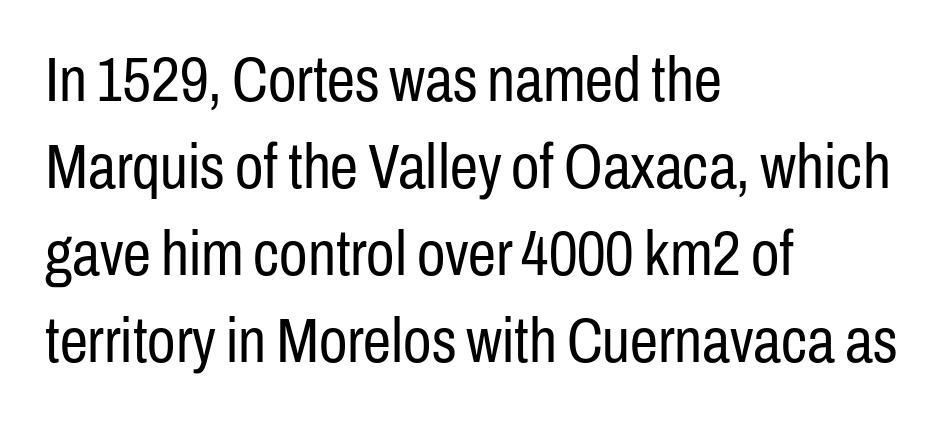
Q: Is the text bold? A: No.
Q: Is the text italic (slanted)? A: No, it is upright.
Q: Is the typeface a serif or a sans-serif typeface? A: Sans-serif.
Q: Is the text underlined? A: No.
Q: How is the paragraph aligned? A: Left-aligned.
Q: Is the spacing between letters normal or unusually wide? A: Normal.
Q: Is the spacing between lines tight, normal or loose? A: Normal.
Q: Width (condensed, normal, or wide)? A: Condensed.
Q: Stroke contrast? A: Low.
Q: x-height? A: Medium.
Q: Monospaced? A: No.
